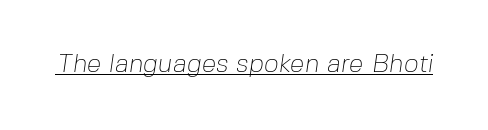
A baseline rule has been typeset under these characters. A quiet, ordinary-to-light weight characterises the typeface. The face used here is rendered with its standard letterfit.
